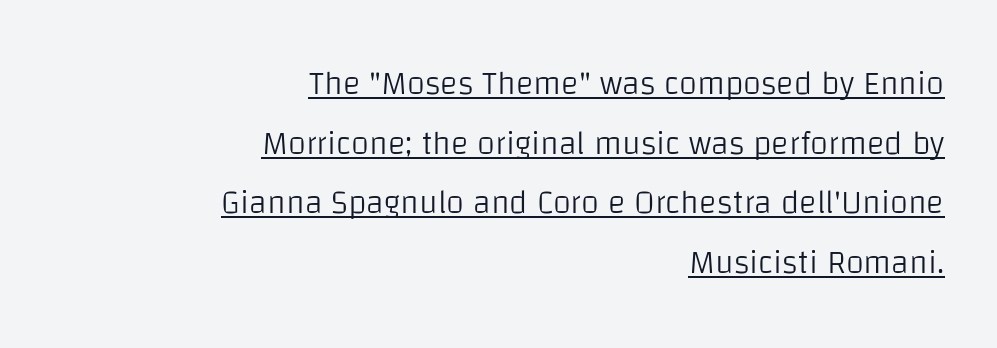
The typeface has the unassuming heft of standard copy or less. Does the copy run flush right? Yes — the right margin is perfectly even. The lettering stays uniformly vertical, giving the passage a roman look. Every word sits above its own underline.
